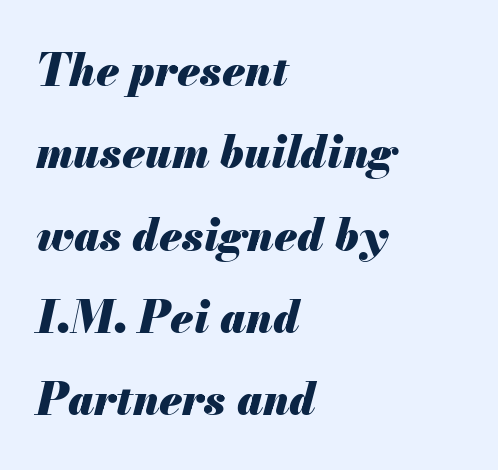
{"italic": "yes", "lean": "right", "slant_degrees": 13, "bold": "yes", "weight": "heavy", "width": "normal", "stroke_contrast": "medium", "x_height": "small", "monospaced": "no", "underline": "no", "align": "left", "line_spacing_ratio": 1.87, "letter_spacing": "normal", "letter_spacing_em": 0.0, "glyph_px": 44}
